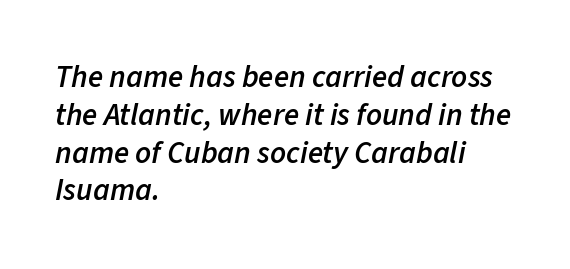
{"italic": "yes", "lean": "right", "slant_degrees": 11, "bold": "semi", "weight": "semibold", "width": "normal", "stroke_contrast": "low", "x_height": "medium", "monospaced": "no", "underline": "no", "align": "left", "line_spacing_ratio": 1.22, "letter_spacing": "normal", "letter_spacing_em": 0.0, "glyph_px": 31}
